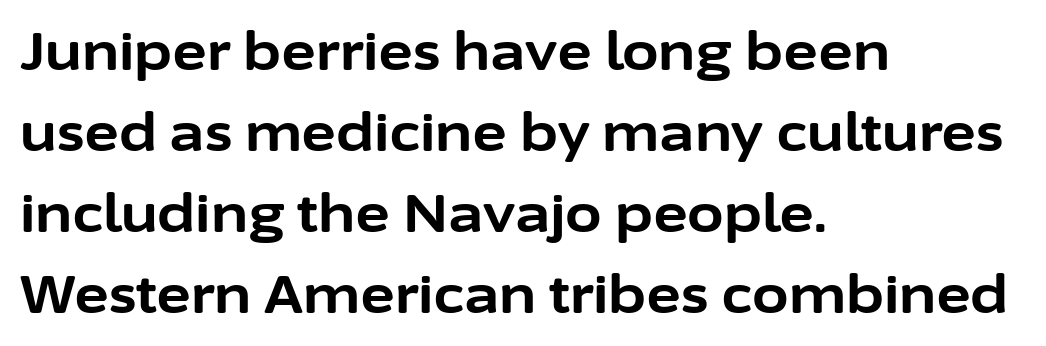
The typography opts for an upright posture over an oblique one. Compared with an ordinary text face, these strokes are far heavier — a full bold. You could not count columns in this text — the font is proportionally spaced. The text was rendered using a sans face with plain stroke endings. The face used here is rendered with its standard letterfit.
